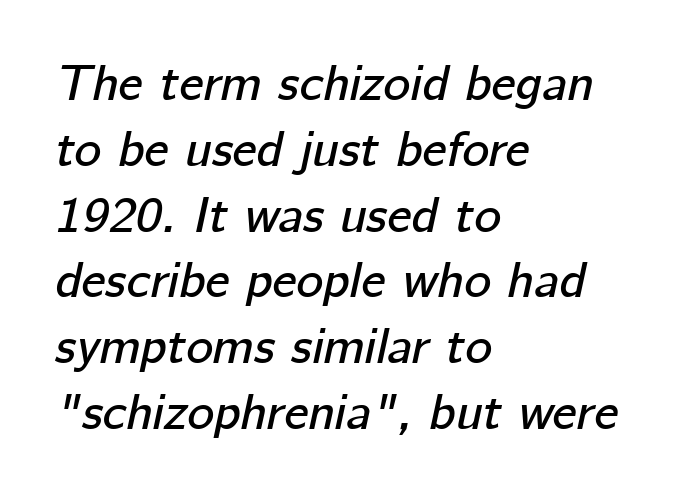
Q: Is the text italic (slanted)? A: Yes, it leans right by about 12 degrees.
Q: Is the text underlined? A: No.
Q: How is the paragraph aligned? A: Left-aligned.
Q: Is the spacing between letters normal or unusually wide? A: Normal.
Q: Is the spacing between lines tight, normal or loose? A: Normal.
Q: Width (condensed, normal, or wide)? A: Normal.
Q: Stroke contrast? A: Low.
Q: x-height? A: Medium.
Q: Monospaced? A: No.
